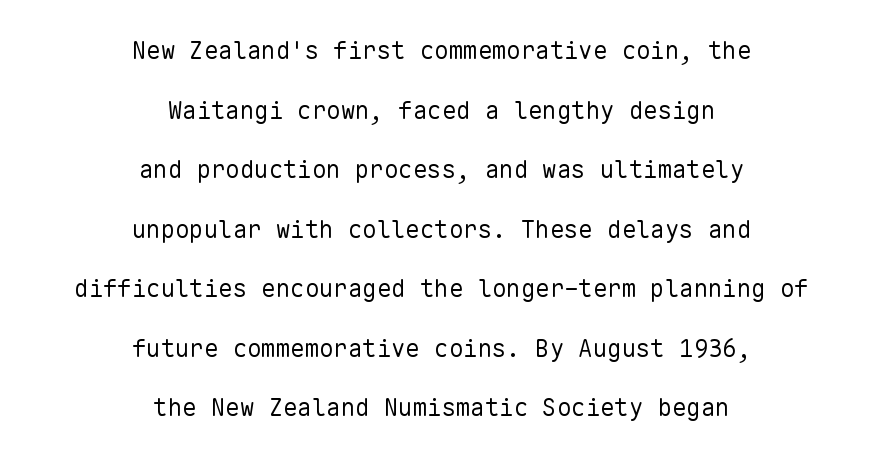
{"italic": "no", "bold": "no", "underline": "no", "align": "center", "line_spacing": "loose", "line_spacing_ratio": 2.48, "letter_spacing": "normal", "letter_spacing_em": 0.0, "glyph_px": 24}
